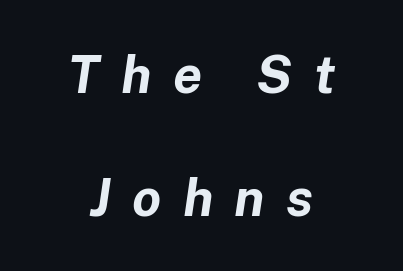
Does the weight exceed regular? Yes, all the way to bold. Here the glyphs are tracked loosely, breaking word shapes into spaced letters. The space directly below the letters is spotless. An italicized treatment has been applied to the whole sample. The face used here is proportionally spaced, like ordinary book or web type. Students, observe: this is what heavily led, spacious text looks like.
